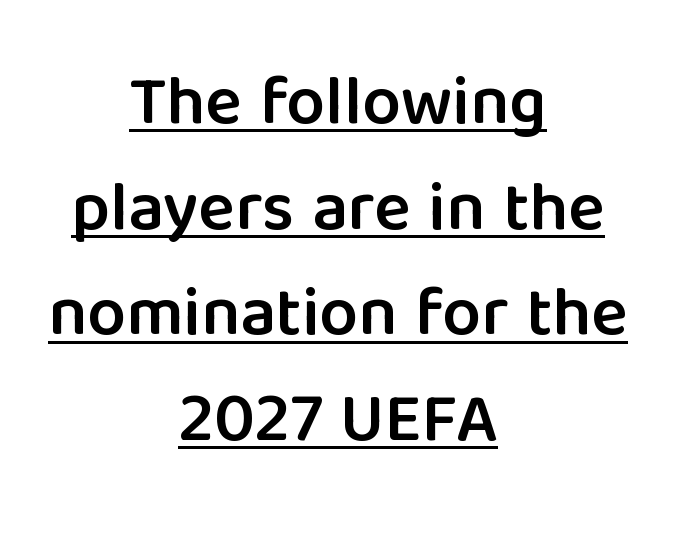
Q: Is the text bold? A: Semi-bold.
Q: Is the text italic (slanted)? A: No, it is upright.
Q: Is the typeface a serif or a sans-serif typeface? A: Sans-serif.
Q: Is the text underlined? A: Yes.
Q: How is the paragraph aligned? A: Centered.
Q: Is the spacing between letters normal or unusually wide? A: Normal.
Q: Is the spacing between lines tight, normal or loose? A: Normal.
Q: Width (condensed, normal, or wide)? A: Normal.
Q: Stroke contrast? A: Low.
Q: x-height? A: Medium.
Q: Monospaced? A: No.
